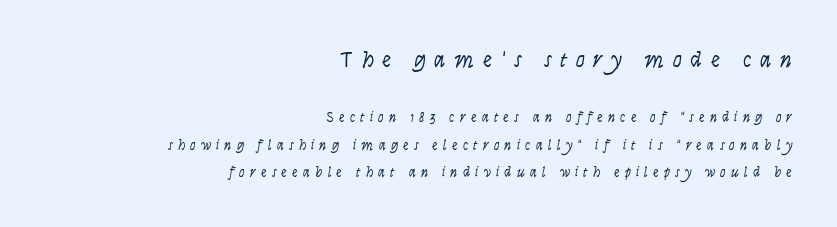
Q: Is the text bold? A: No.
Q: Is the text italic (slanted)? A: Yes.
Q: Is the text underlined? A: No.
Q: How is the paragraph aligned? A: Right-aligned.
Q: Is the spacing between letters normal or unusually wide? A: Unusually wide.
Q: Is the spacing between lines tight, normal or loose? A: Loose.
Q: Which block of text is set in a larger size, the first (top) or the second (bottom)? A: The first (top) one.
